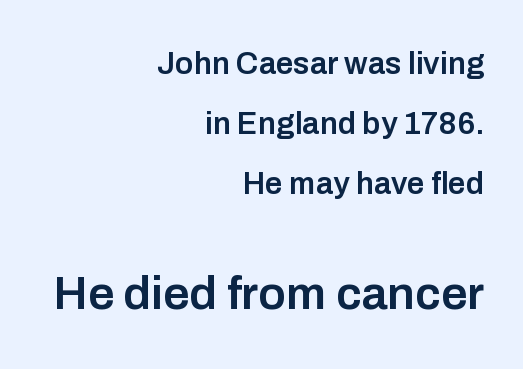
The image shows 47 px semibold sans-serif type, upright; set right-aligned, loose line spacing (1.93x), normal letter spacing, not underlined; the second (bottom) block is 1.52x larger; low stroke contrast and a medium x-height.
